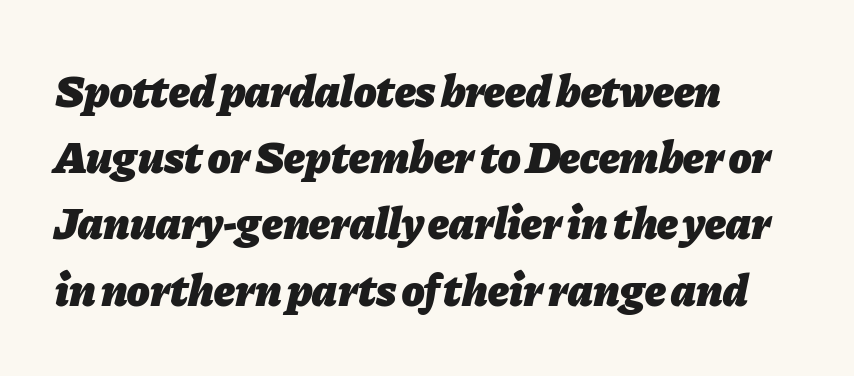
Q: Is the text bold? A: Yes.
Q: Is the text italic (slanted)? A: Yes, it leans right by about 11 degrees.
Q: Is the text underlined? A: No.
Q: How is the paragraph aligned? A: Left-aligned.
Q: Is the spacing between letters normal or unusually wide? A: Normal.
Q: Is the spacing between lines tight, normal or loose? A: Normal.
Q: Width (condensed, normal, or wide)? A: Normal.
Q: Stroke contrast? A: Low.
Q: x-height? A: Medium.
Q: Monospaced? A: No.
